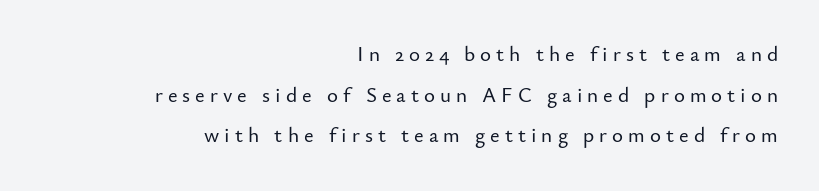
Q: Is the text italic (slanted)? A: No, it is upright.
Q: Is the text underlined? A: No.
Q: How is the paragraph aligned? A: Right-aligned.
Q: Is the spacing between letters normal or unusually wide? A: Unusually wide.
Q: Is the spacing between lines tight, normal or loose? A: Loose.
